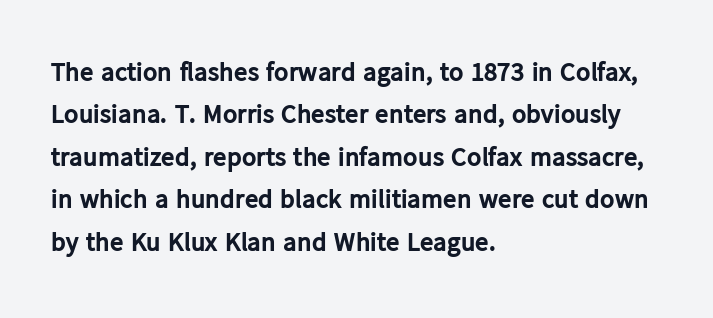
The axis of the letterforms is exactly vertical. The passage is arranged the way most books set body copy — flush left. Beneath every word, the page is bare. Summary of weight: heavy, a full bold. In terms of leading, this rendering sits right in the middle.
